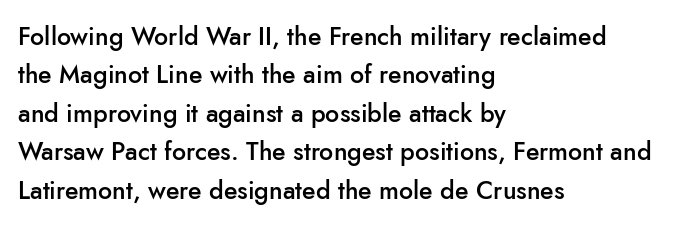
{"italic": "no", "bold": "semi", "underline": "no", "align": "left", "line_spacing": "normal", "line_spacing_ratio": 1.54, "letter_spacing": "normal", "letter_spacing_em": 0.0, "glyph_px": 25}
